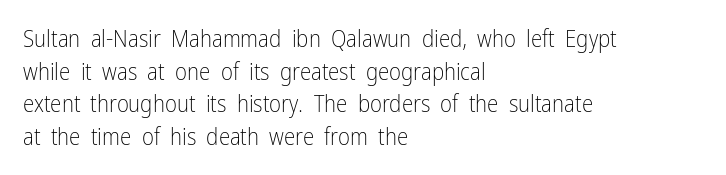
The image shows 23 px text type, upright; set left-aligned, normal line spacing (1.42x), normal letter spacing, not underlined.
